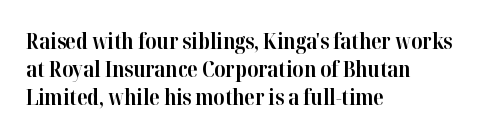
The image shows 21 px bold type, upright; set left-aligned, normal line spacing (1.34x), normal letter spacing, not underlined.
